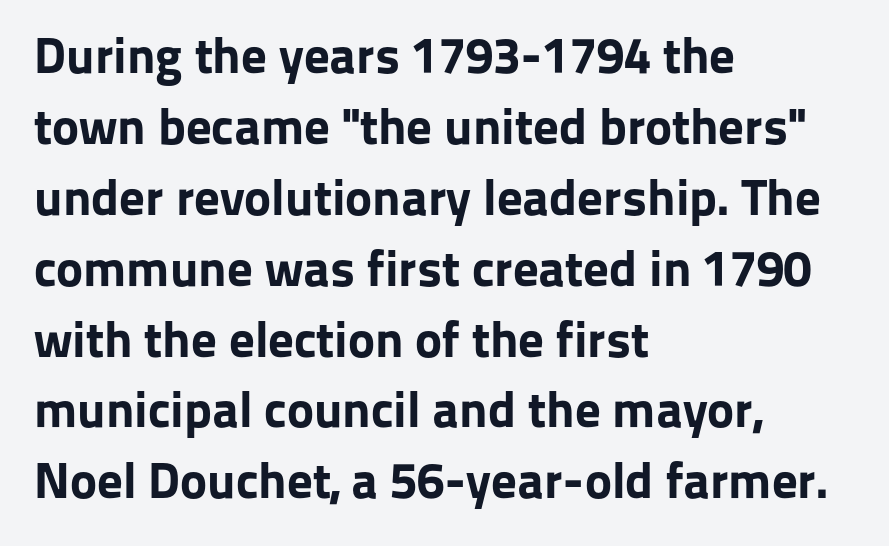
Q: Is the text bold? A: Yes.
Q: Is the text italic (slanted)? A: No, it is upright.
Q: Is the typeface a serif or a sans-serif typeface? A: Sans-serif.
Q: Is the text underlined? A: No.
Q: How is the paragraph aligned? A: Left-aligned.
Q: Is the spacing between letters normal or unusually wide? A: Normal.
Q: Is the spacing between lines tight, normal or loose? A: Normal.
Q: Width (condensed, normal, or wide)? A: Normal.
Q: Stroke contrast? A: Low.
Q: x-height? A: Medium.
Q: Monospaced? A: No.
